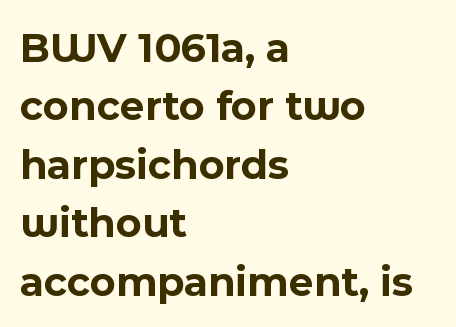
Q: Is the text bold? A: Yes.
Q: Is the text italic (slanted)? A: No, it is upright.
Q: Is the typeface a serif or a sans-serif typeface? A: Sans-serif.
Q: Is the text underlined? A: No.
Q: How is the paragraph aligned? A: Left-aligned.
Q: Is the spacing between letters normal or unusually wide? A: Normal.
Q: Is the spacing between lines tight, normal or loose? A: Normal.
Q: Width (condensed, normal, or wide)? A: Normal.
Q: x-height? A: Medium.
Q: Monospaced? A: No.
